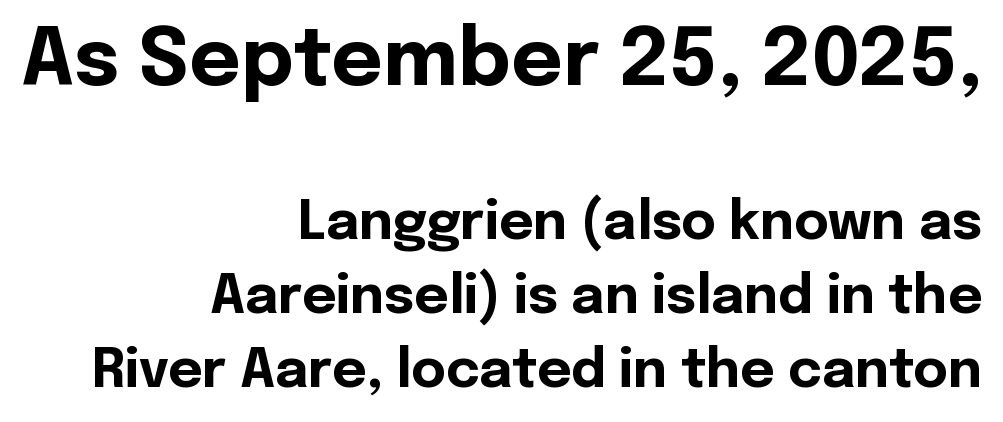
The vertical gap from one line to the next is medium. A full-strength bold gives these letters their thick strokes. This layout puts the oversized block above and the modest block below. Think of a printed novel: that variable character pitch is what you see here. Nope, no serifs anywhere on these letters.
